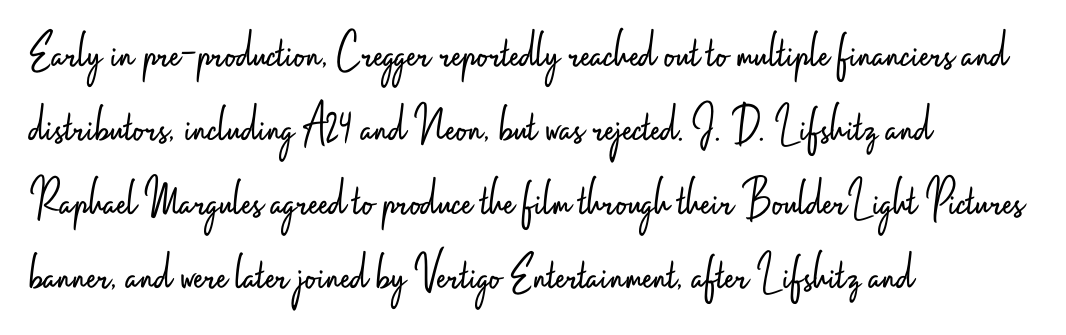
Q: Is the text bold? A: No.
Q: Is the text italic (slanted)? A: Yes.
Q: Is the typeface a serif or a sans-serif typeface? A: Sans-serif.
Q: Is the text underlined? A: No.
Q: How is the paragraph aligned? A: Left-aligned.
Q: Is the spacing between letters normal or unusually wide? A: Normal.
Q: Is the spacing between lines tight, normal or loose? A: Normal.
Q: Width (condensed, normal, or wide)? A: Condensed.
Q: Stroke contrast? A: Low.
Q: x-height? A: Small.
Q: Monospaced? A: No.
